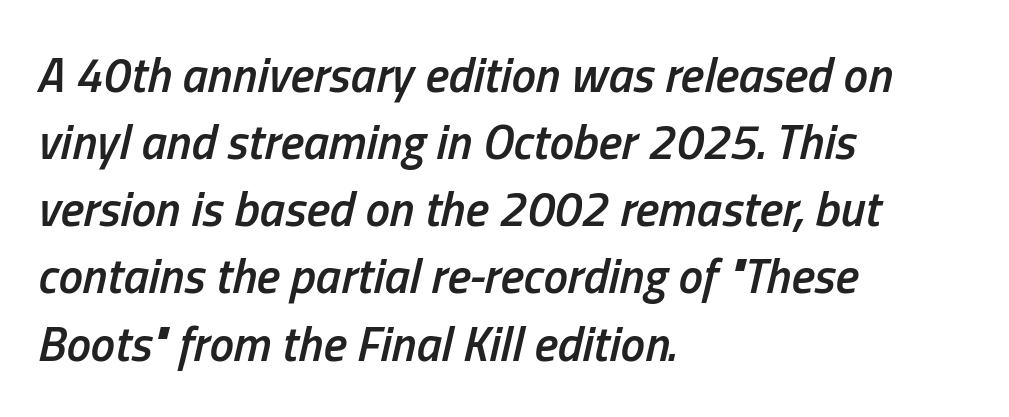
{"italic": "yes", "lean": "right", "slant_degrees": 13, "bold": "semi", "weight": "semibold", "width": "condensed", "stroke_contrast": "low", "x_height": "medium", "monospaced": "no", "underline": "no", "align": "left", "line_spacing": "normal", "line_spacing_ratio": 1.37, "letter_spacing": "normal", "letter_spacing_em": 0.0, "glyph_px": 49}
